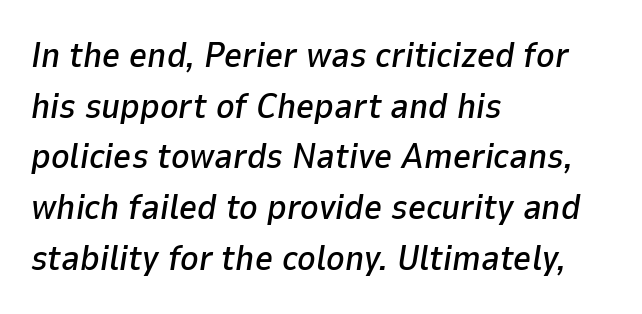
{"italic": "yes", "lean": "right", "slant_degrees": 9, "width": "normal", "stroke_contrast": "low", "x_height": "medium", "monospaced": "no", "underline": "no", "align": "left", "line_spacing": "normal", "line_spacing_ratio": 1.45, "letter_spacing": "normal", "letter_spacing_em": 0.0, "glyph_px": 35}
